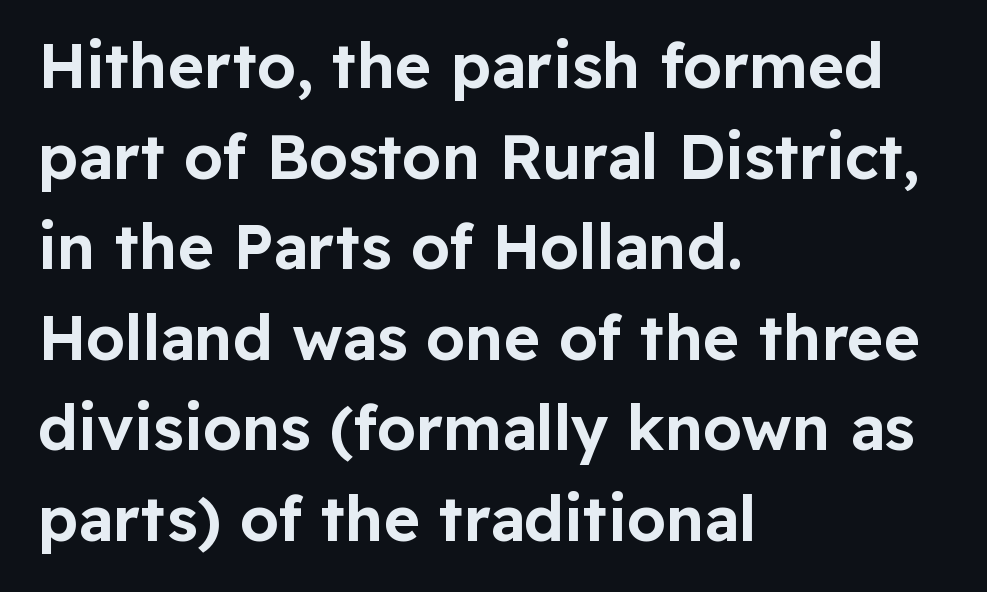
{"serif": "no", "italic": "no", "width": "normal", "stroke_contrast": "low", "x_height": "medium", "monospaced": "no", "underline": "no", "align": "left", "line_spacing": "normal", "line_spacing_ratio": 1.46, "letter_spacing": "normal", "letter_spacing_em": 0.0, "glyph_px": 62}
